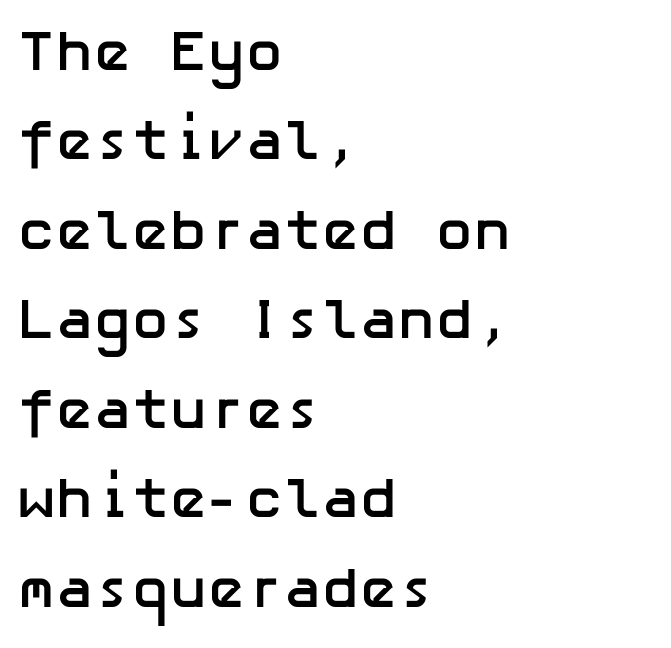
{"serif": "no", "italic": "no", "bold": "yes", "weight": "semibold", "width": "normal", "stroke_contrast": "low", "x_height": "medium", "underline": "no", "align": "left", "line_spacing": "normal", "line_spacing_ratio": 1.57, "letter_spacing": "normal", "letter_spacing_em": 0.0, "glyph_px": 57}
